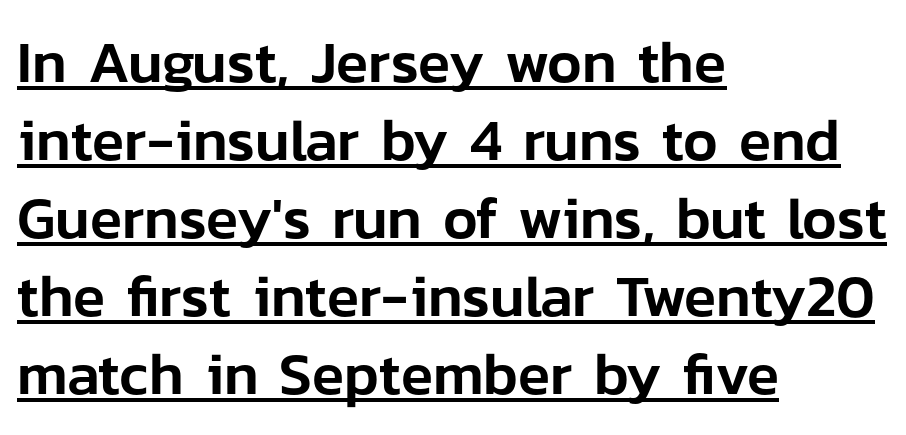
The image shows 59 px sans-serif type, upright; set left-aligned, normal line spacing (1.32x), normal letter spacing, underlined; low stroke contrast and a medium x-height.
